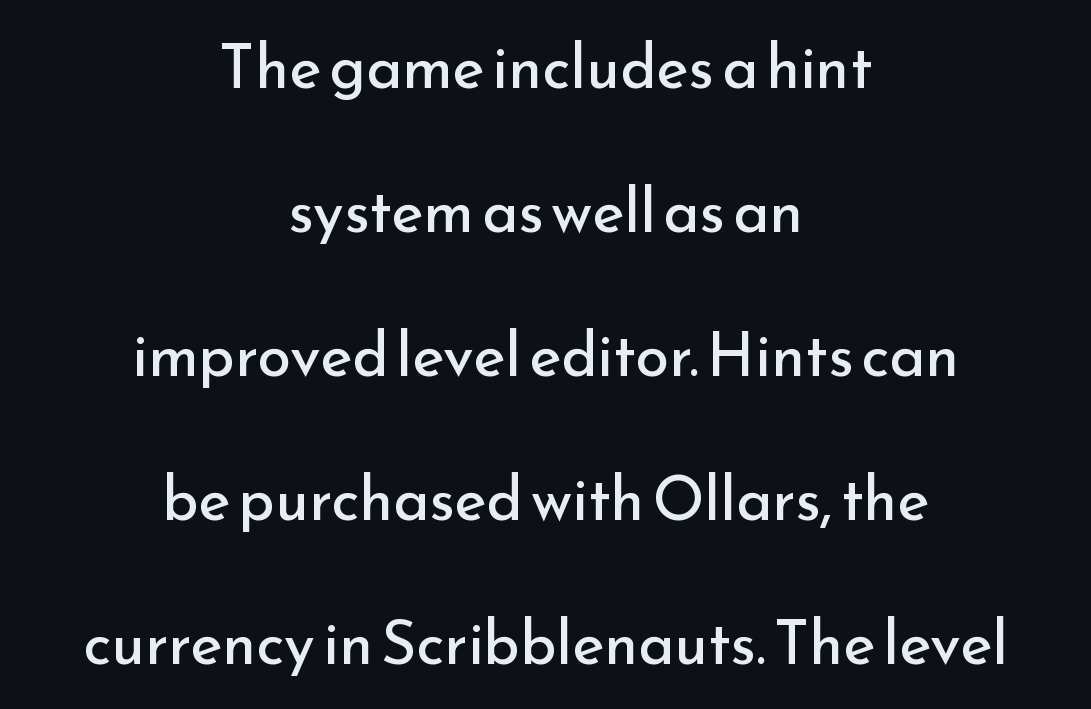
The image shows 61 px regular-weight sans-serif type, upright; set centered, loose line spacing (2.36x), normal letter spacing, not underlined; low stroke contrast and a small x-height.
